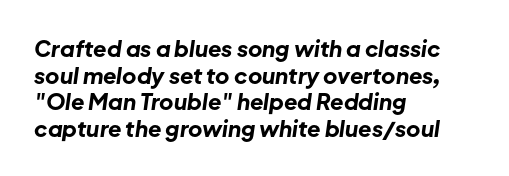
Q: Is the text bold? A: Yes.
Q: Is the text italic (slanted)? A: Yes, it leans right by about 8 degrees.
Q: Is the text underlined? A: No.
Q: How is the paragraph aligned? A: Left-aligned.
Q: Is the spacing between letters normal or unusually wide? A: Normal.
